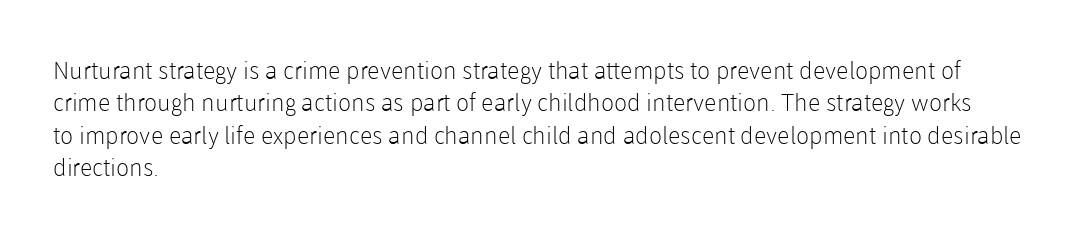
The image shows 24 px text type, upright; set left-aligned, normal line spacing (1.35x), normal letter spacing, not underlined.
